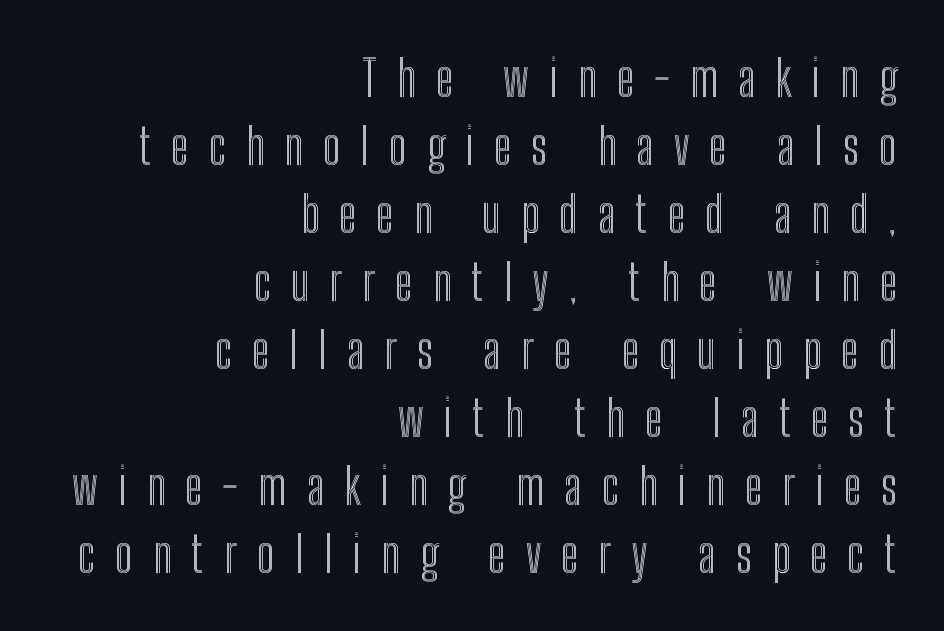
Q: Is the text italic (slanted)? A: No, it is upright.
Q: Is the text underlined? A: No.
Q: How is the paragraph aligned? A: Right-aligned.
Q: Is the spacing between letters normal or unusually wide? A: Unusually wide.
Q: Is the spacing between lines tight, normal or loose? A: Normal.
Q: Width (condensed, normal, or wide)? A: Condensed.
Q: x-height? A: Medium.
Q: Monospaced? A: No.
